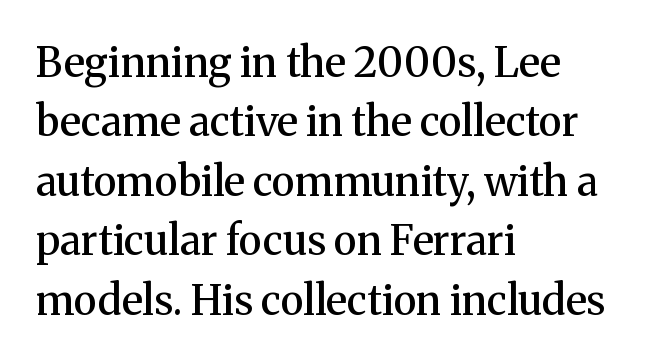
Q: Is the text bold? A: Semi-bold.
Q: Is the text italic (slanted)? A: No, it is upright.
Q: Is the typeface a serif or a sans-serif typeface? A: Serif.
Q: Is the text underlined? A: No.
Q: How is the paragraph aligned? A: Left-aligned.
Q: Is the spacing between letters normal or unusually wide? A: Normal.
Q: Is the spacing between lines tight, normal or loose? A: Normal.
Q: Width (condensed, normal, or wide)? A: Normal.
Q: Stroke contrast? A: Medium.
Q: x-height? A: Medium.
Q: Monospaced? A: No.
